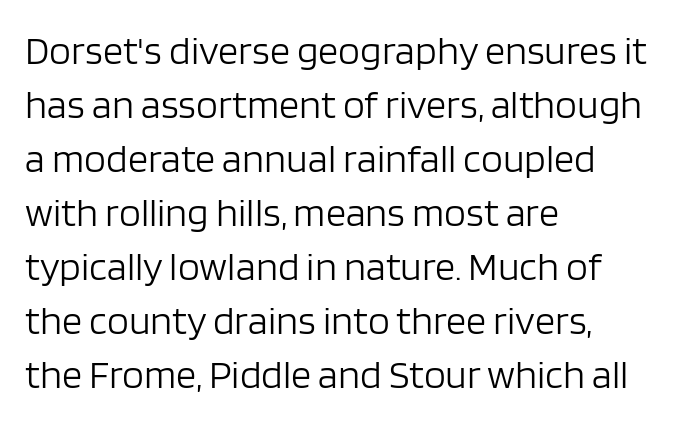
Q: Is the text bold? A: No.
Q: Is the text italic (slanted)? A: No, it is upright.
Q: Is the typeface a serif or a sans-serif typeface? A: Sans-serif.
Q: Is the text underlined? A: No.
Q: How is the paragraph aligned? A: Left-aligned.
Q: Is the spacing between letters normal or unusually wide? A: Normal.
Q: Is the spacing between lines tight, normal or loose? A: Normal.
Q: Width (condensed, normal, or wide)? A: Normal.
Q: Stroke contrast? A: Low.
Q: x-height? A: Large.
Q: Monospaced? A: No.
